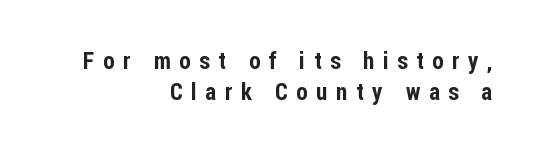
The image shows 23 px text type, upright; set right-aligned, normal line spacing (1.34x), unusually wide letter spacing (+0.38 em), not underlined.
